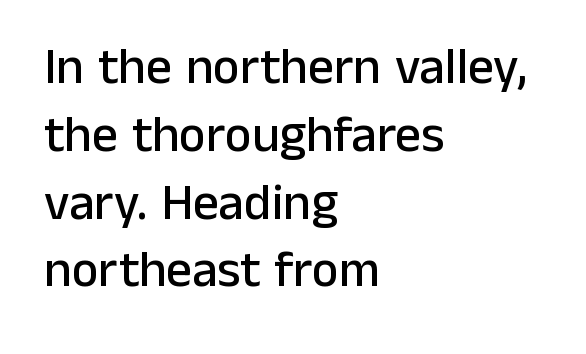
Q: Is the text italic (slanted)? A: No, it is upright.
Q: Is the typeface a serif or a sans-serif typeface? A: Sans-serif.
Q: Is the text underlined? A: No.
Q: How is the paragraph aligned? A: Left-aligned.
Q: Is the spacing between letters normal or unusually wide? A: Normal.
Q: Is the spacing between lines tight, normal or loose? A: Normal.
Q: Width (condensed, normal, or wide)? A: Normal.
Q: Stroke contrast? A: Low.
Q: x-height? A: Medium.
Q: Monospaced? A: No.
